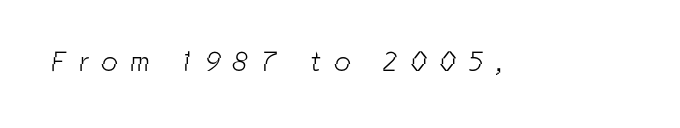
Q: Is the text bold? A: No.
Q: Is the typeface a serif or a sans-serif typeface? A: Sans-serif.
Q: Is the text underlined? A: No.
Q: Is the spacing between letters normal or unusually wide? A: Unusually wide.
Q: Width (condensed, normal, or wide)? A: Condensed.
Q: Stroke contrast? A: Low.
Q: x-height? A: Medium.
Q: Monospaced? A: No.
